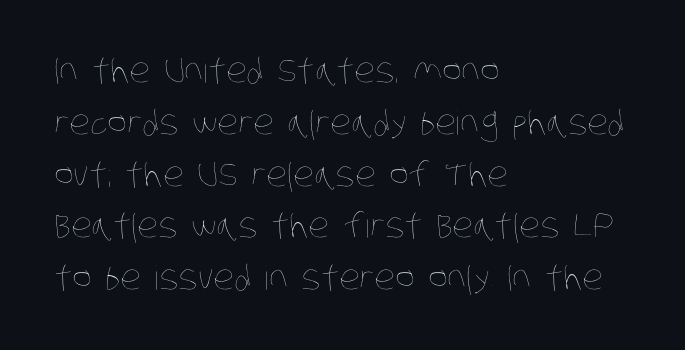
Q: Is the text bold? A: No.
Q: Is the text underlined? A: No.
Q: How is the paragraph aligned? A: Left-aligned.
Q: Is the spacing between letters normal or unusually wide? A: Normal.
Q: Is the spacing between lines tight, normal or loose? A: Normal.
Q: Width (condensed, normal, or wide)? A: Condensed.
Q: Stroke contrast? A: Low.
Q: x-height? A: Large.
Q: Monospaced? A: No.
